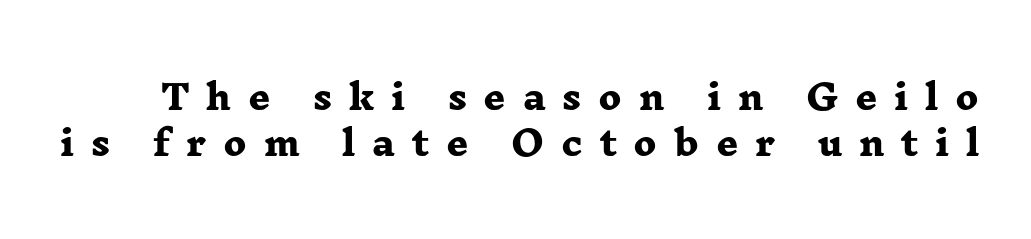
Q: Is the text bold? A: Yes.
Q: Is the typeface a serif or a sans-serif typeface? A: Serif.
Q: Is the text underlined? A: No.
Q: Is the spacing between letters normal or unusually wide? A: Unusually wide.
Q: Is the spacing between lines tight, normal or loose? A: Normal.
Q: Width (condensed, normal, or wide)? A: Wide.
Q: Stroke contrast? A: Low.
Q: x-height? A: Medium.
Q: Monospaced? A: No.
